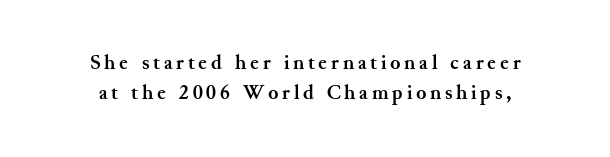
The image shows 21 px bold type, upright; set normal line spacing (1.45x), not underlined.
